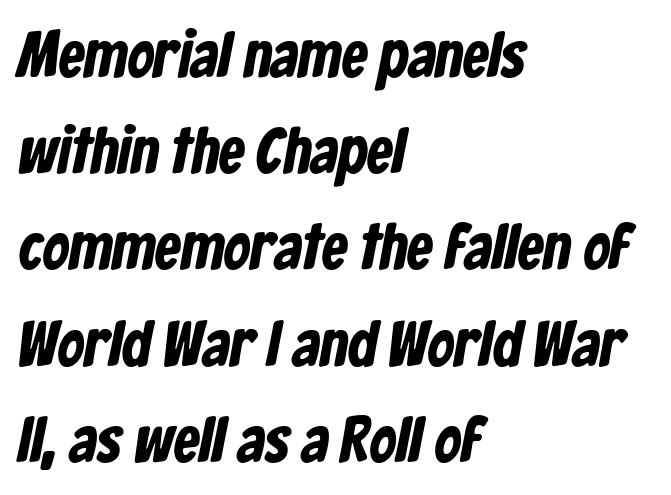
The image shows 65 px bold, condensed sans-serif type; set left-aligned, normal line spacing (1.48x), normal letter spacing, not underlined; low stroke contrast and a medium x-height.
